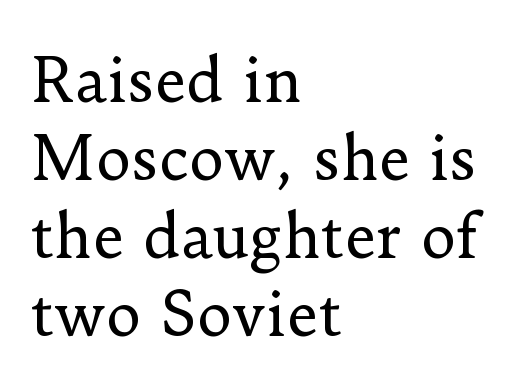
The image shows 60 px regular-weight serif type, upright; set left-aligned, normal line spacing (1.3x), normal letter spacing, not underlined; low stroke contrast and a small x-height.
